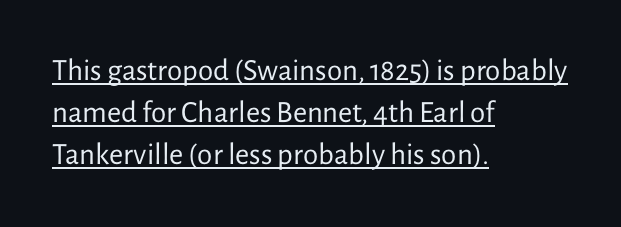
Here the designer chose a conventional face with non-uniform glyph widths. The horizontal fit of the characters is conventional and even. The lines in this sample share a left origin and differ only in where they stop. A typesetter would mark this as roman, not italic. Regarding serifs, this sample does without them. Glance below the letters and you will spot a drawn line.
